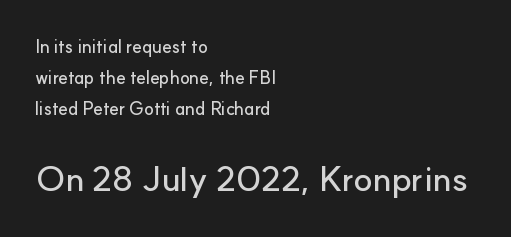
{"serif": "no", "italic": "no", "width": "normal", "stroke_contrast": "low", "x_height": "small", "monospaced": "no", "underline": "no", "align": "left", "line_spacing_ratio": 1.73, "letter_spacing": "normal", "letter_spacing_em": 0.0, "larger_block": "second", "size_ratio": 1.94, "glyph_px": 35}
